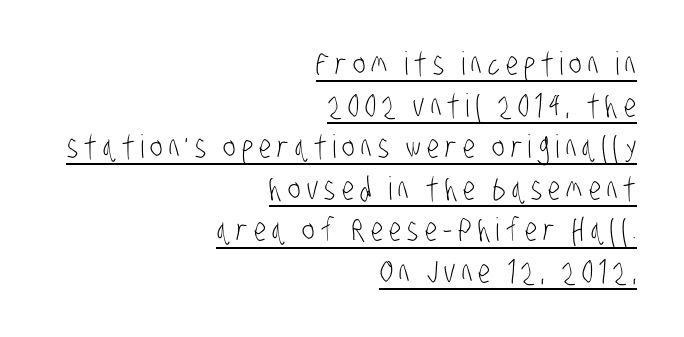
The image shows 32 px light, condensed sans-serif type; set right-aligned, normal line spacing (1.3x), underlined; low stroke contrast and a large x-height.
